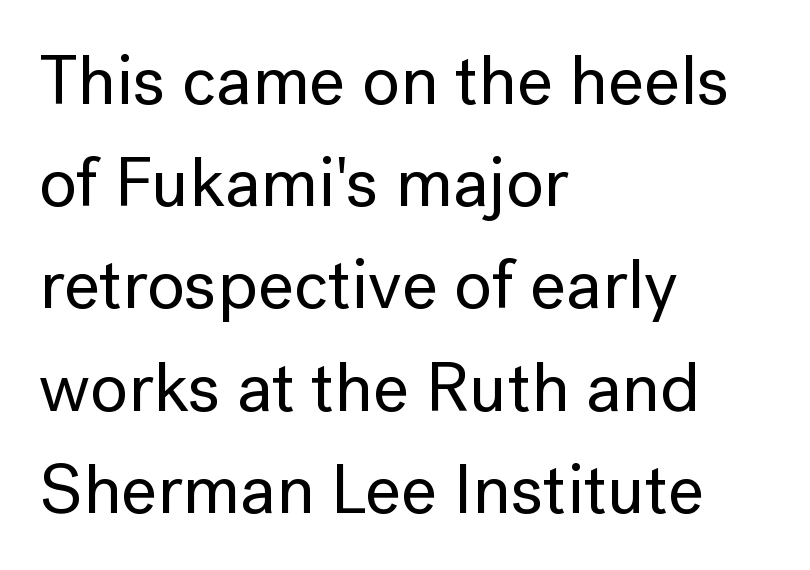
The image shows 70 px sans-serif type, upright; set left-aligned, normal line spacing (1.46x), normal letter spacing, not underlined; low stroke contrast and a medium x-height.
